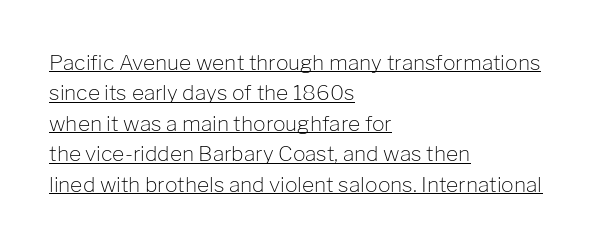
The face looks like a standard text weight, possibly lighter. Layout note: lines flush left. Short note: letters normally spaced. This block has exactly the height ordinary leading produces.
